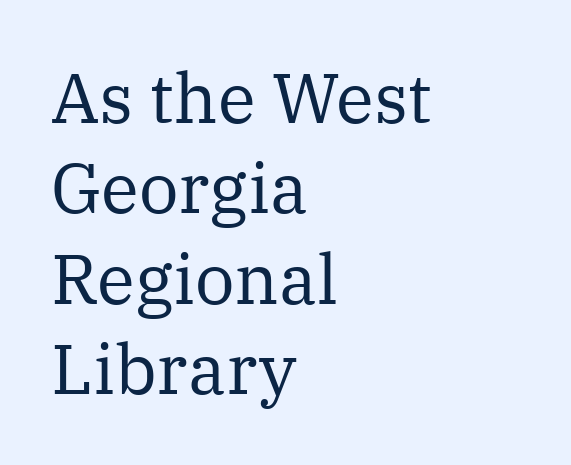
The words here are not underlined. The font family rendered here belongs to the serif group. Is the letter spacing exaggerated? No — it looks like the ordinary default. The typesetting does not lean heavy: it is not bold. Character widths vary here, with narrow letters taking less room than wide ones.
